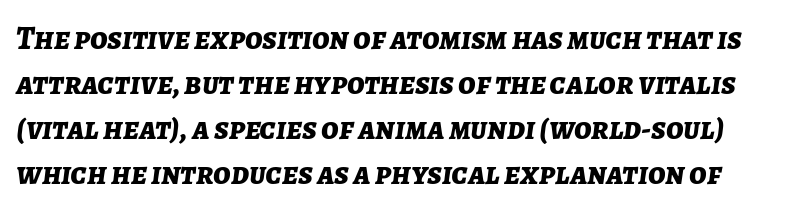
Q: Is the text bold? A: Yes.
Q: Is the text italic (slanted)? A: Yes, it leans right by about 7 degrees.
Q: Is the text underlined? A: No.
Q: Is the spacing between letters normal or unusually wide? A: Normal.
Q: Is the spacing between lines tight, normal or loose? A: Normal.
Q: Width (condensed, normal, or wide)? A: Normal.
Q: Stroke contrast? A: Low.
Q: x-height? A: Medium.
Q: Monospaced? A: No.
